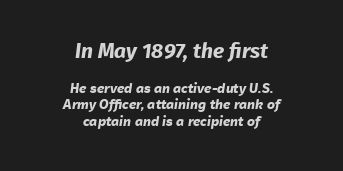
No word sits above an underline. This rendering uses center alignment, leaving both contours irregular but symmetric. Reading top to bottom, the characters get smaller at the block break. The strokes are fattened all the way to bold. Here the glyphs are tracked normally, forming tight word shapes.
